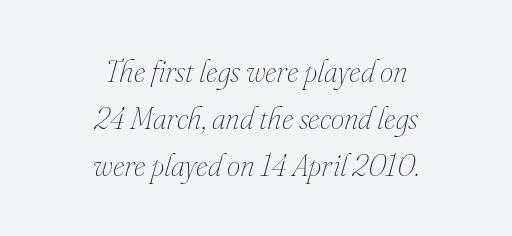
This sample has the flowing, uneven cadence of proportional lettering. The rendering applies a slant to the glyphs. Descenders are the only things crossing below the line. Spacing between characters is what you'd get straight out of the box.
